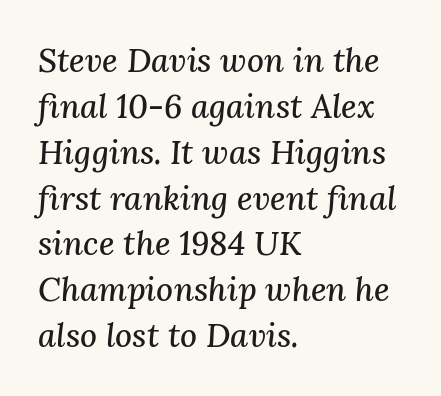
The whole block is typeset with a tilt. The typeface chosen for these lines features serifs. Only glyphs here, with clear space below each row. Is there much room between lines? A standard amount, neither cramped nor airy. Is the block centered? No — it sits flush against the left margin. Do the characters align in a grid? No, the font is proportional.
